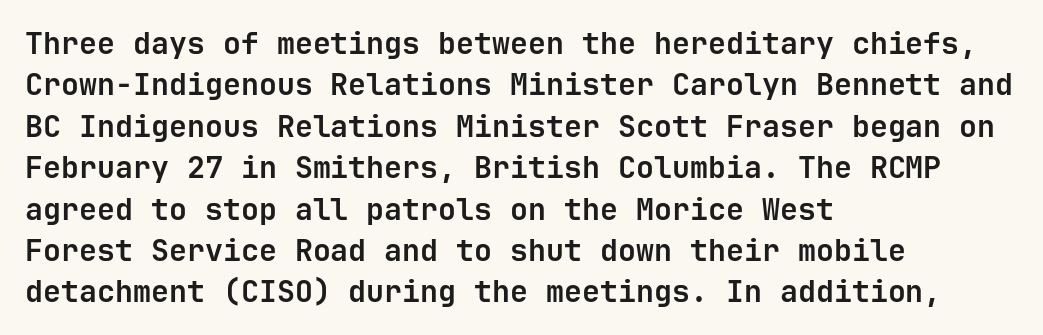
Q: Is the text bold? A: Yes.
Q: Is the text italic (slanted)? A: No, it is upright.
Q: Is the typeface a serif or a sans-serif typeface? A: Sans-serif.
Q: Is the text underlined? A: No.
Q: How is the paragraph aligned? A: Left-aligned.
Q: Is the spacing between letters normal or unusually wide? A: Normal.
Q: Is the spacing between lines tight, normal or loose? A: Normal.
Q: Width (condensed, normal, or wide)? A: Normal.
Q: Stroke contrast? A: Low.
Q: x-height? A: Medium.
